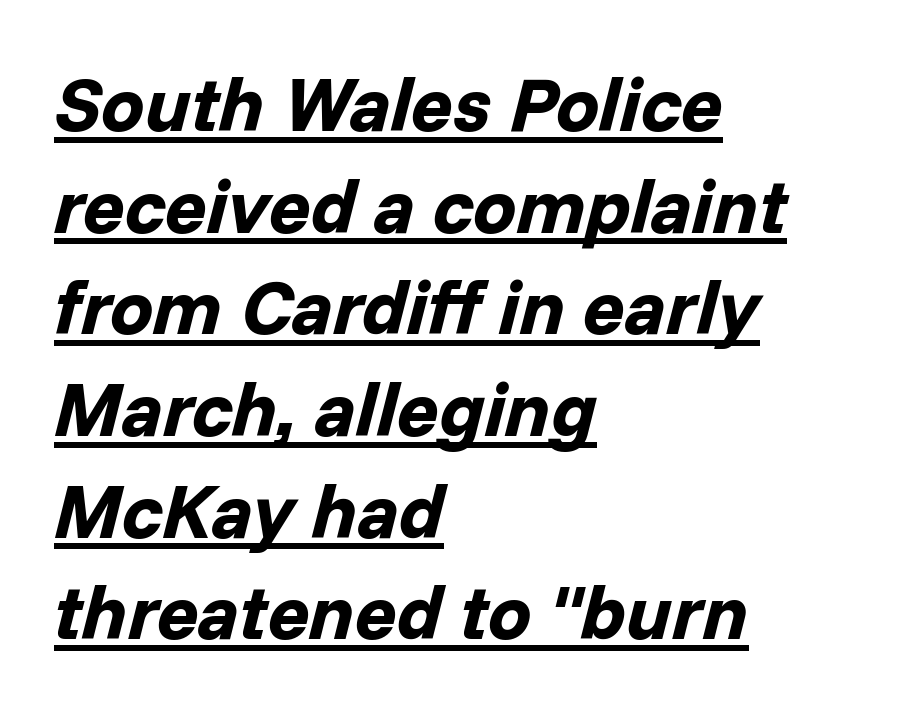
Q: Is the text bold? A: Yes.
Q: Is the text italic (slanted)? A: Yes, it leans right by about 14 degrees.
Q: Is the text underlined? A: Yes.
Q: How is the paragraph aligned? A: Left-aligned.
Q: Is the spacing between letters normal or unusually wide? A: Normal.
Q: Is the spacing between lines tight, normal or loose? A: Normal.
Q: Width (condensed, normal, or wide)? A: Normal.
Q: Stroke contrast? A: Low.
Q: x-height? A: Medium.
Q: Monospaced? A: No.
